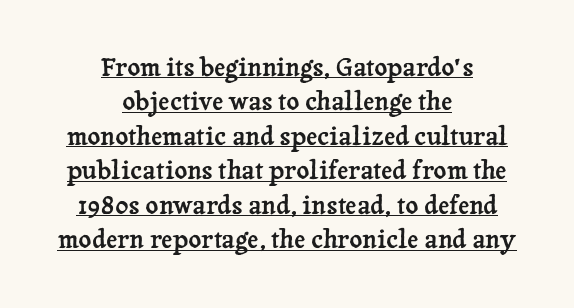
{"italic": "no", "underline": "yes", "align": "center", "line_spacing": "normal", "line_spacing_ratio": 1.38, "letter_spacing": "normal", "letter_spacing_em": 0.0, "glyph_px": 25}
